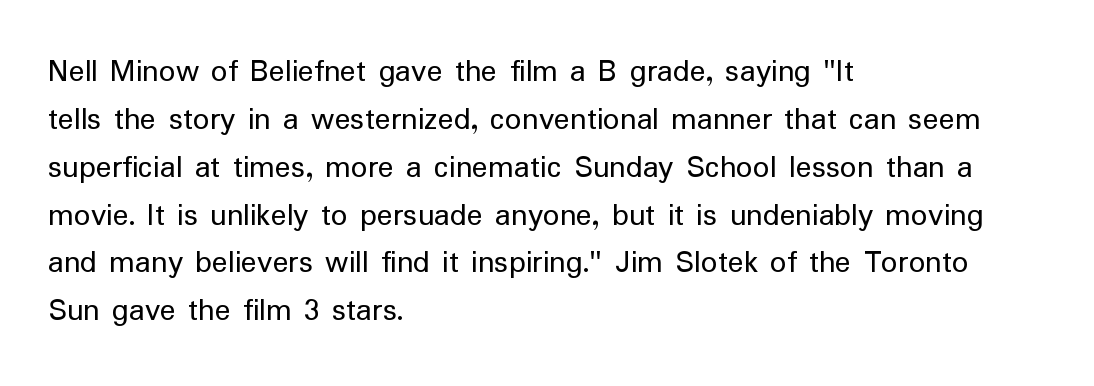
The image shows 33 px regular-weight sans-serif type, upright; set left-aligned, normal line spacing (1.45x), normal letter spacing, not underlined; low stroke contrast and a medium x-height.
